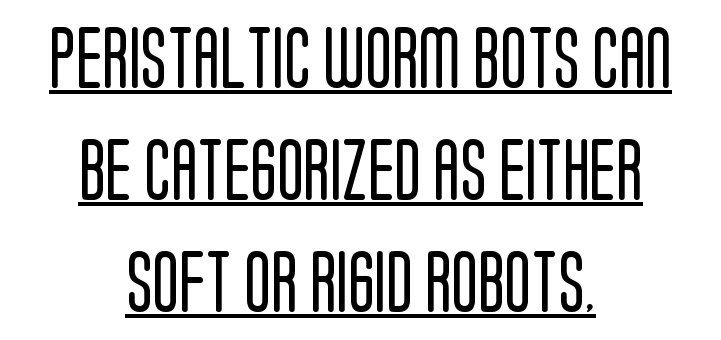
Q: Is the text bold? A: No.
Q: Is the text italic (slanted)? A: No, it is upright.
Q: Is the typeface a serif or a sans-serif typeface? A: Sans-serif.
Q: Is the text underlined? A: Yes.
Q: How is the paragraph aligned? A: Centered.
Q: Is the spacing between letters normal or unusually wide? A: Normal.
Q: Width (condensed, normal, or wide)? A: Condensed.
Q: Stroke contrast? A: Low.
Q: x-height? A: Large.
Q: Monospaced? A: No.
